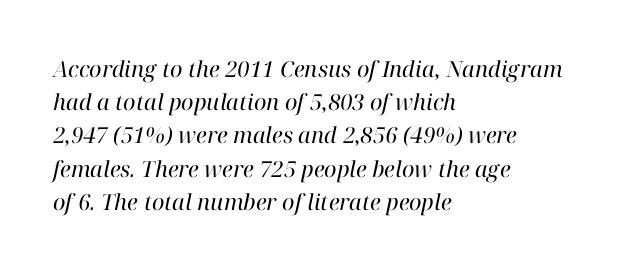
The image shows 22 px text type, italic (leaning right); set left-aligned, normal line spacing (1.51x), normal letter spacing, not underlined.
